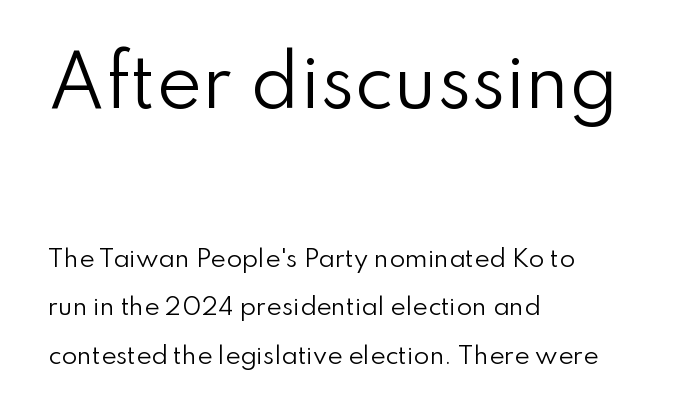
Italic: no, the glyphs are upright roman. This sample has the flowing, uneven cadence of proportional lettering. Bold? No — there's no thickening of the strokes. Underline: absent. Nope, no serifs anywhere on these letters. There is no visible air inserted between adjacent glyphs.
